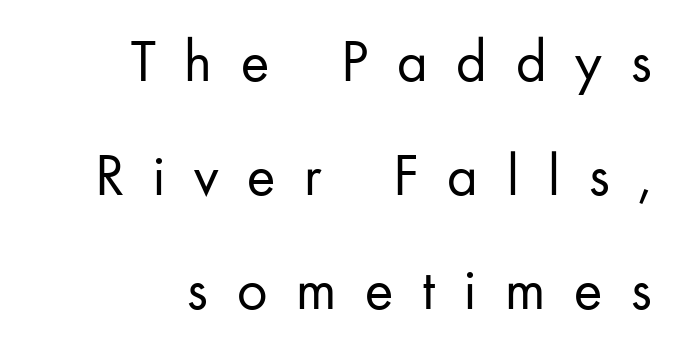
Letters have the restrained weight of plain body copy at most. Note the varied advance widths — an 'i' is clearly narrower than an 'm'. Check where the strokes stop: nothing finishes them off — pure sans. This sample trades compactness for vertical openness between lines. In terms of letterspacing, this is a distinctly airy, spread setting. Italic? Not at all — the glyphs are vertical.
